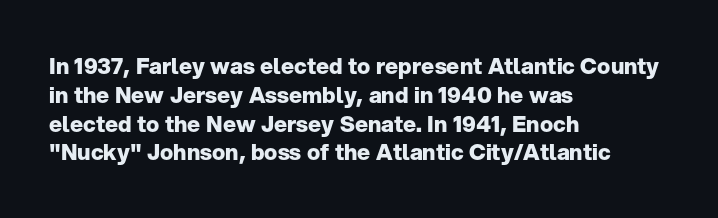
{"italic": "no", "bold": "yes", "underline": "no", "align": "left", "line_spacing": "normal", "line_spacing_ratio": 1.31, "letter_spacing": "normal", "letter_spacing_em": 0.0, "glyph_px": 22}
